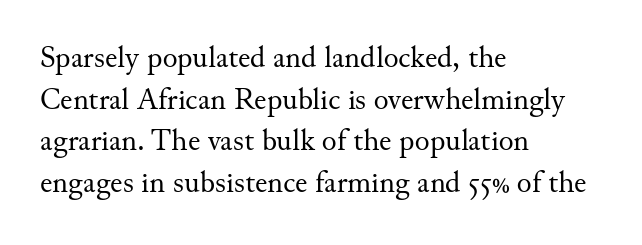
Each new line begins a customary step beneath the previous one. The space directly below the letters is spotless. No chunkiness to these letters — they're not bold. How are the letters spaced? Ordinarily, with no added tracking.
